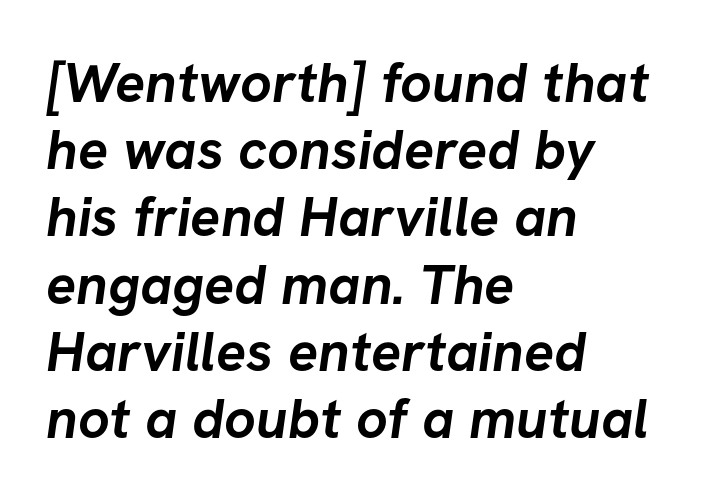
The rag falls on the right side of this text block. The font is running at its bold setting. You can tell from the bare stems that sans-serif type was used. Here the designer chose a conventional face with non-uniform glyph widths. The type is set solid horizontally, with unmodified tracking.
